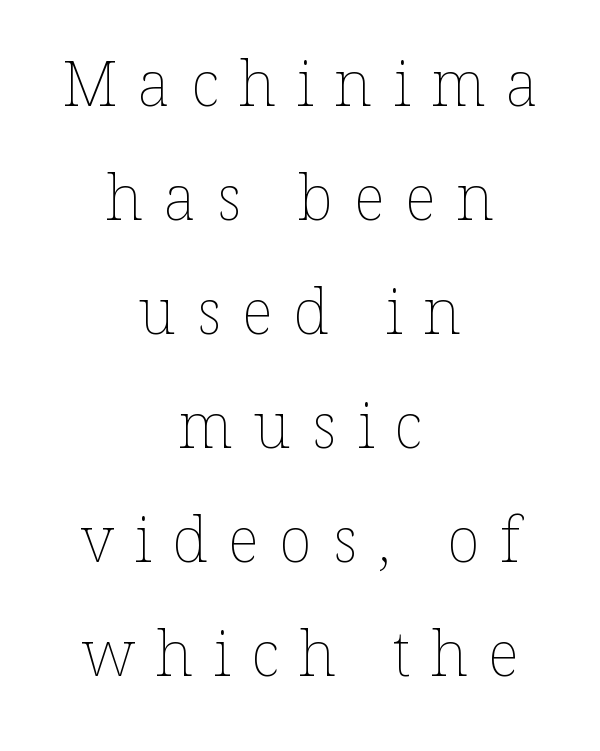
The lines are quadded center. Nope, not italic — everything's standing straight. The glyphs are unaccompanied by any horizontal stroke below them. The weight would be labelled regular, book, light, or lighter still. Think of a printed novel: that variable character pitch is what you see here. Glyph-to-glyph distance is far greater than everyday printed text.
